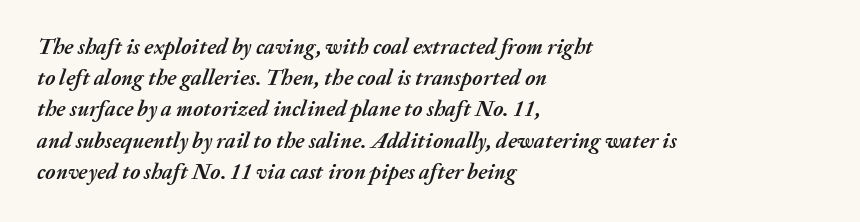
Q: Is the text bold? A: Yes.
Q: Is the text italic (slanted)? A: Yes, it leans right by about 20 degrees.
Q: Is the text underlined? A: No.
Q: How is the paragraph aligned? A: Left-aligned.
Q: Is the spacing between letters normal or unusually wide? A: Normal.
Q: Is the spacing between lines tight, normal or loose? A: Normal.
